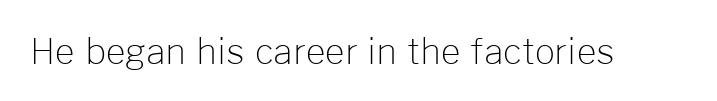
The image shows 35 px light sans-serif type, upright; set normal letter spacing, not underlined; low stroke contrast and a medium x-height.
